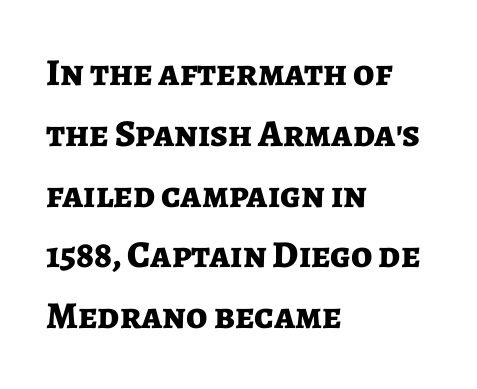
The image shows 38 px bold sans-serif type, upright; set left-aligned, normal line spacing (1.6x), normal letter spacing, not underlined; low stroke contrast and a medium x-height.
